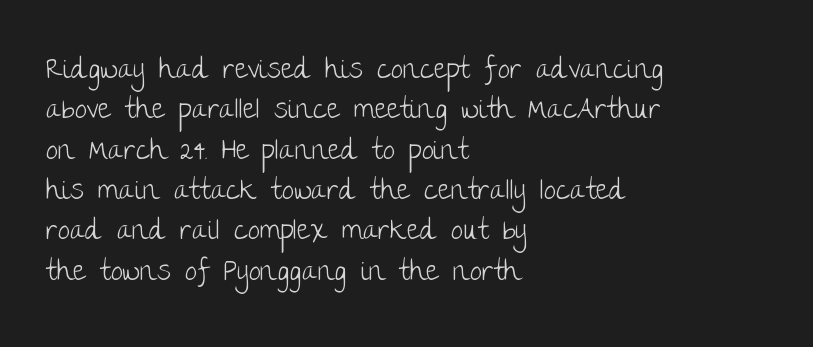
Unlike italic type, these characters show no tilt at all. The weight tops out at a normal text grade. There is no visible air inserted between adjacent glyphs. Character widths vary here, with narrow letters taking less room than wide ones. Stroke terminals: plain, sans-serif. Whoever set this chose a conventional vertical rhythm.
